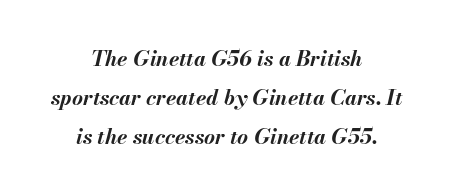
On the weight axis this lands at bold, roughly 700. The letterforms sit shoulder to shoulder at normal distance. Every character sits at an angle, as italics do. The foot of each line stays bare and open. Layout note: lines centered.
